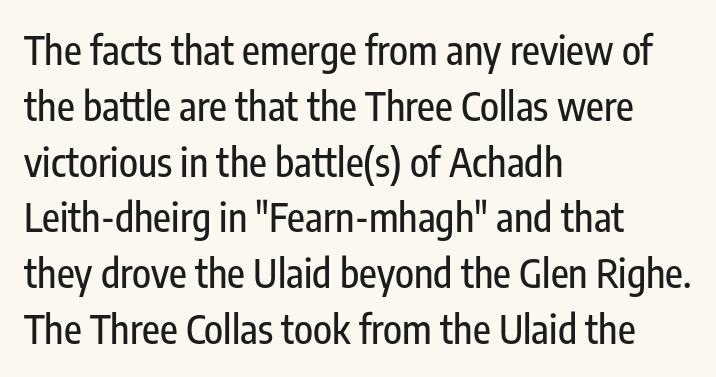
Short and long lines alike share a common starting point at left. Whoever set this chose a conventional vertical rhythm. Are there feet on the stems? There aren't — it's a sans. The letterforms sit shoulder to shoulder at normal distance. Italic: no, the glyphs are upright roman. Here the designer chose a conventional face with non-uniform glyph widths.
